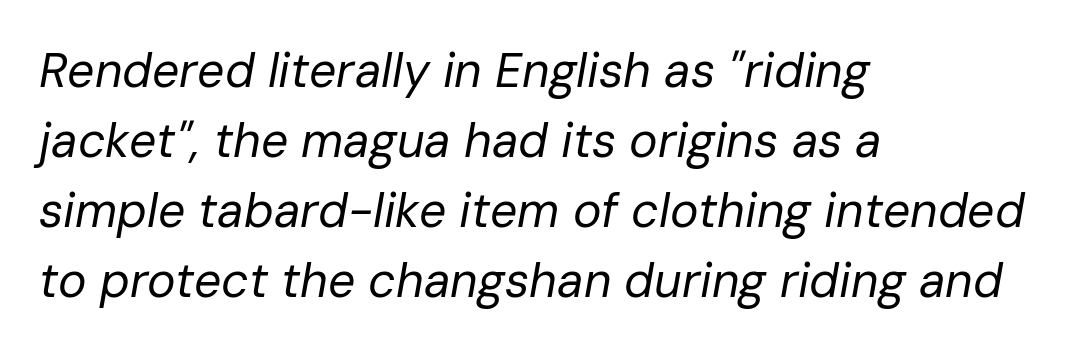
Q: Is the text bold? A: No.
Q: Is the text italic (slanted)? A: Yes, it leans right by about 10 degrees.
Q: Is the text underlined? A: No.
Q: How is the paragraph aligned? A: Left-aligned.
Q: Is the spacing between letters normal or unusually wide? A: Normal.
Q: Is the spacing between lines tight, normal or loose? A: Normal.
Q: Width (condensed, normal, or wide)? A: Normal.
Q: Stroke contrast? A: Low.
Q: x-height? A: Medium.
Q: Monospaced? A: No.
